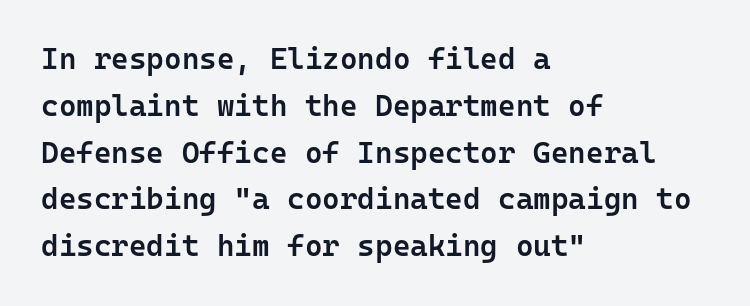
The image shows 30 px semibold sans-serif type, upright, monospaced; set left-aligned, normal line spacing (1.56x), normal letter spacing, not underlined; low stroke contrast and a medium x-height.
